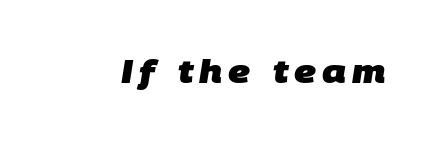
The image shows 32 px heavy sans-serif type; set not underlined; low stroke contrast and a large x-height.
